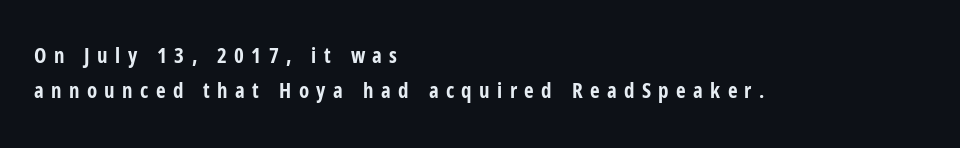
Q: Is the text bold? A: Yes.
Q: Is the text italic (slanted)? A: No, it is upright.
Q: Is the text underlined? A: No.
Q: How is the paragraph aligned? A: Left-aligned.
Q: Is the spacing between letters normal or unusually wide? A: Unusually wide.
Q: Is the spacing between lines tight, normal or loose? A: Normal.
